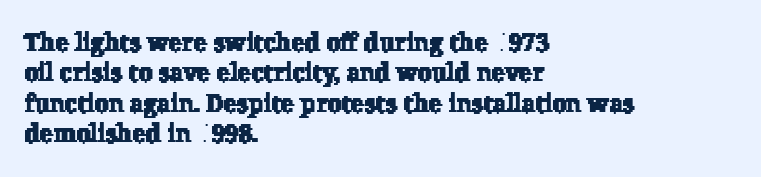
{"underline": "no", "align": "left", "line_spacing_ratio": 1.22, "letter_spacing": "normal", "letter_spacing_em": 0.0, "glyph_px": 25}
